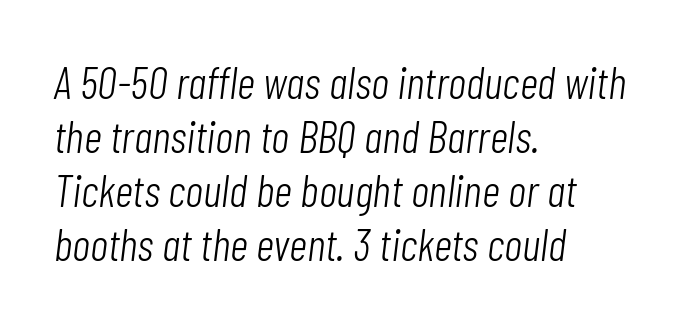
{"italic": "yes", "lean": "right", "slant_degrees": 7, "bold": "no", "weight": "light", "width": "condensed", "stroke_contrast": "low", "x_height": "medium", "monospaced": "no", "underline": "no", "align": "left", "line_spacing_ratio": 1.2, "letter_spacing": "normal", "letter_spacing_em": 0.0, "glyph_px": 45}
